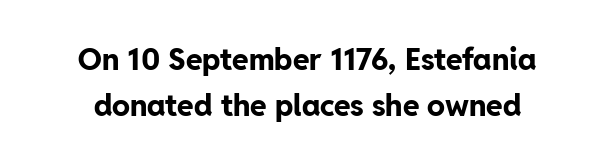
Q: Is the text bold? A: Yes.
Q: Is the text italic (slanted)? A: No, it is upright.
Q: Is the typeface a serif or a sans-serif typeface? A: Sans-serif.
Q: Is the text underlined? A: No.
Q: Is the spacing between letters normal or unusually wide? A: Normal.
Q: Is the spacing between lines tight, normal or loose? A: Normal.
Q: Width (condensed, normal, or wide)? A: Normal.
Q: Stroke contrast? A: Low.
Q: x-height? A: Medium.
Q: Monospaced? A: No.
